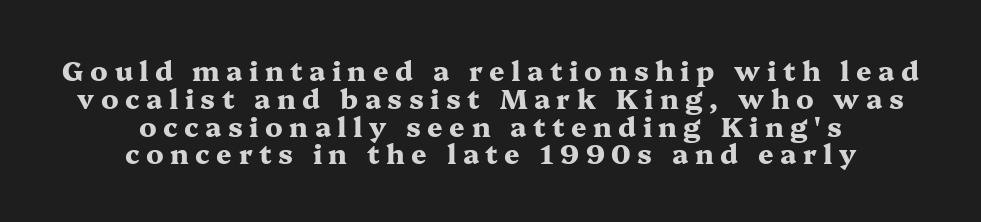
Q: Is the text bold? A: Yes.
Q: Is the text italic (slanted)? A: No, it is upright.
Q: Is the text underlined? A: No.
Q: How is the paragraph aligned? A: Centered.
Q: Is the spacing between letters normal or unusually wide? A: Unusually wide.
Q: Is the spacing between lines tight, normal or loose? A: Tight.
